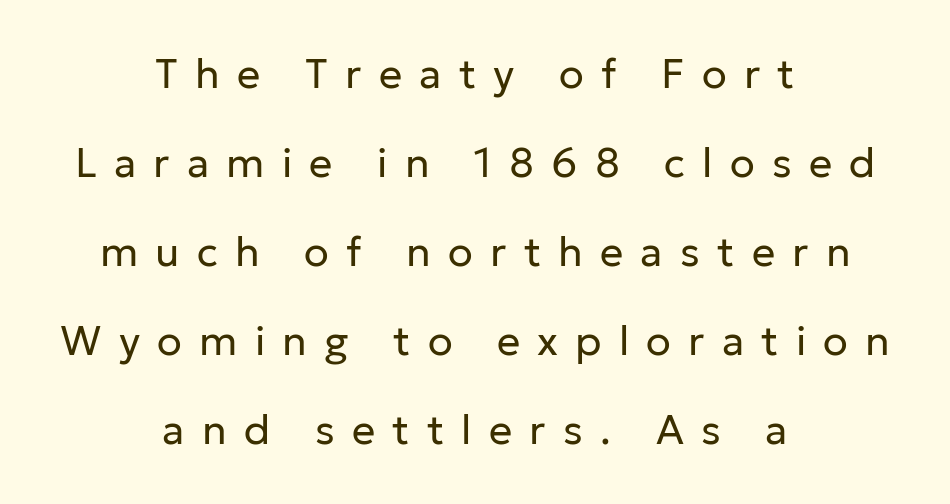
{"serif": "no", "italic": "no", "bold": "no", "weight": "regular", "width": "normal", "stroke_contrast": "low", "x_height": "medium", "monospaced": "no", "underline": "no", "align": "center", "line_spacing": "loose", "line_spacing_ratio": 2.17, "letter_spacing": "wide", "letter_spacing_em": 0.42, "glyph_px": 41}
